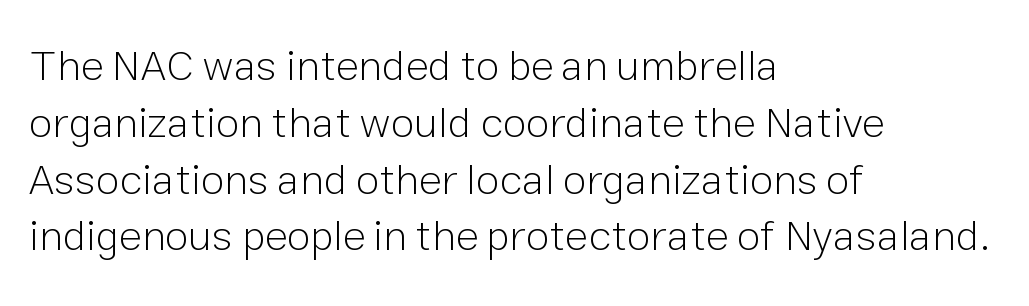
The foot of each line stays bare and open. Do the characters align in a grid? No, the font is proportional. The paragraph shown leans on its left margin. Weight: in the light-to-regular range.
